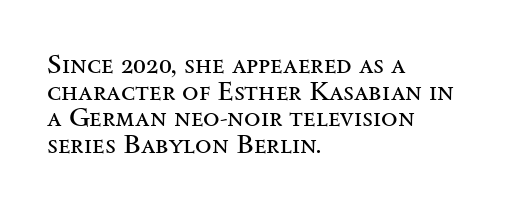
Q: Is the text bold? A: No.
Q: Is the text italic (slanted)? A: No, it is upright.
Q: Is the text underlined? A: No.
Q: How is the paragraph aligned? A: Left-aligned.
Q: Is the spacing between letters normal or unusually wide? A: Normal.
Q: Is the spacing between lines tight, normal or loose? A: Tight.
